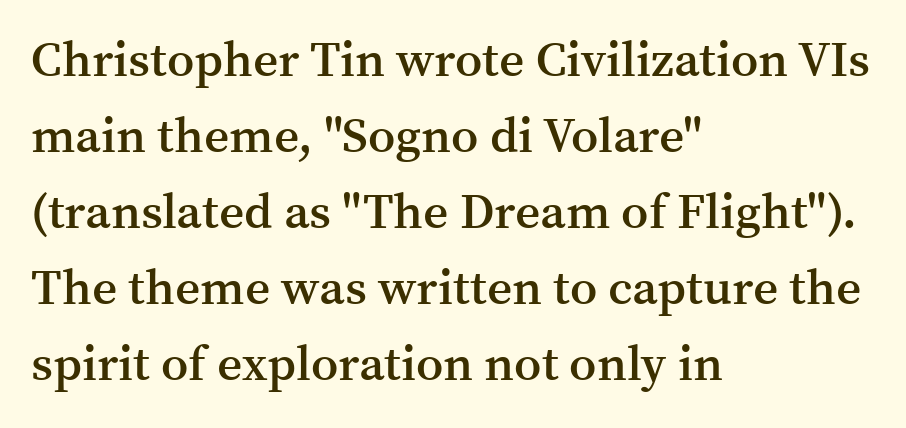
The image shows 49 px semibold serif type, upright; set left-aligned, normal line spacing (1.55x), normal letter spacing, not underlined; medium stroke contrast and a medium x-height.
